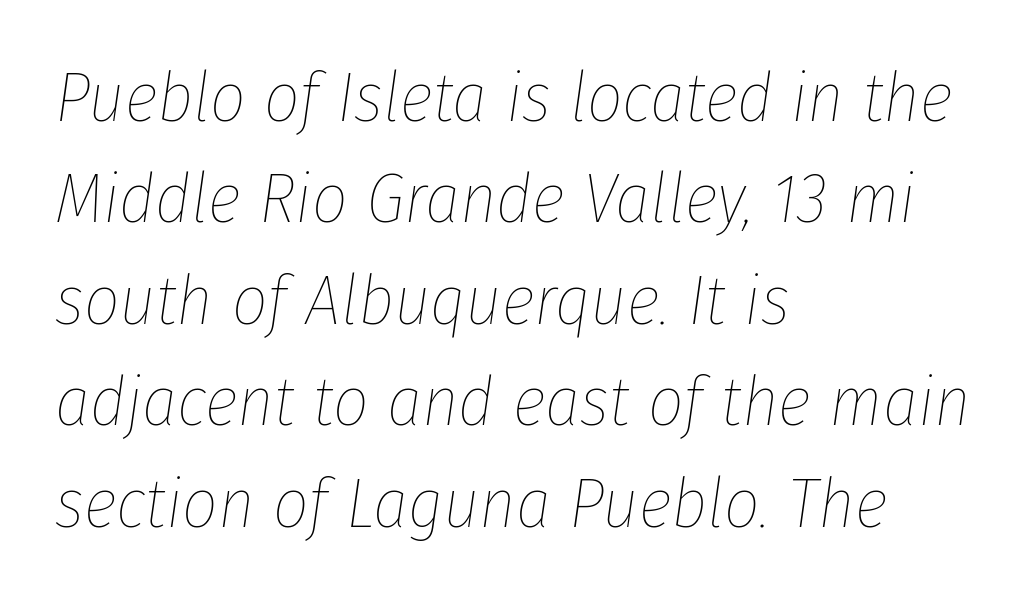
This is oblique type, the kind used for emphasis or titles. Stem width sits at or under what a default text font uses. The designer left line spacing at the default. All the whitespace from short lines collects on the right.
